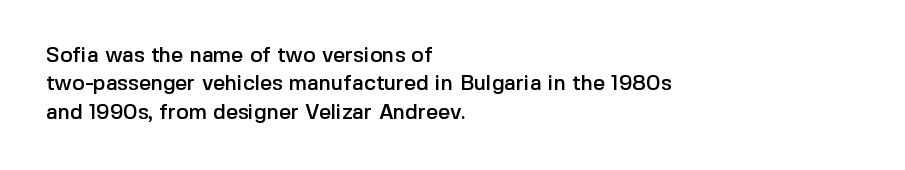
Q: Is the text italic (slanted)? A: No, it is upright.
Q: Is the text underlined? A: No.
Q: How is the paragraph aligned? A: Left-aligned.
Q: Is the spacing between letters normal or unusually wide? A: Normal.
Q: Is the spacing between lines tight, normal or loose? A: Normal.
